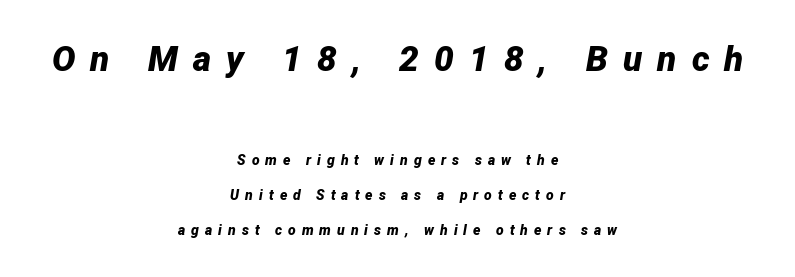
Is the lower block the larger one? No — the upper block carries the bigger type. Vertical spacing — loose. The glyphs have the mass of a bold cut. Characters follow at a spacing far wider than the type designer built in. The lines are quadded center.
